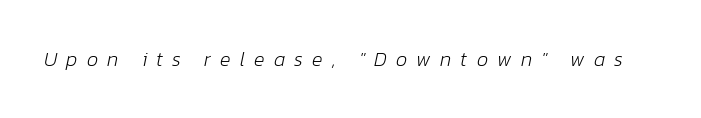
A quiet, ordinary-to-light weight characterises the typeface. The gaps between neighbouring characters are conspicuously large. Quick note: italic. Anything drawn beneath the words? Only blank space.
